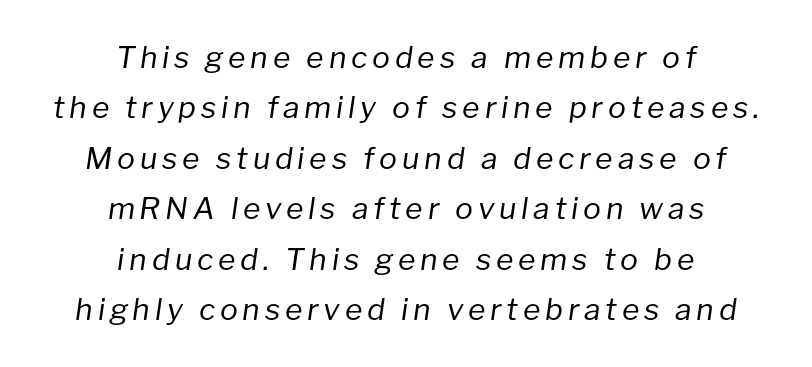
Would a proofreader flag this as italicized? Yes. Descenders are the only things crossing below the line. Is the type heavy? It reads as light-to-regular instead. Each line is balanced around a shared central axis.
